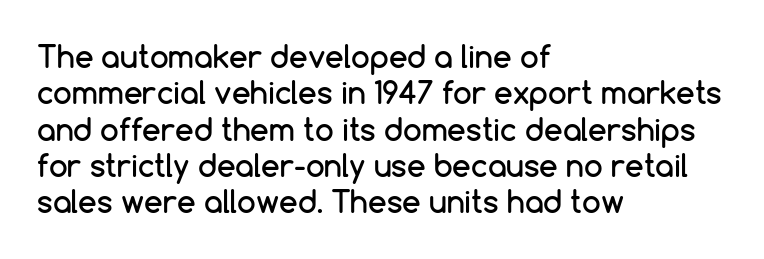
{"serif": "no", "italic": "no", "width": "normal", "stroke_contrast": "low", "x_height": "medium", "monospaced": "no", "underline": "no", "align": "left", "line_spacing_ratio": 1.21, "letter_spacing": "normal", "letter_spacing_em": 0.0, "glyph_px": 30}
